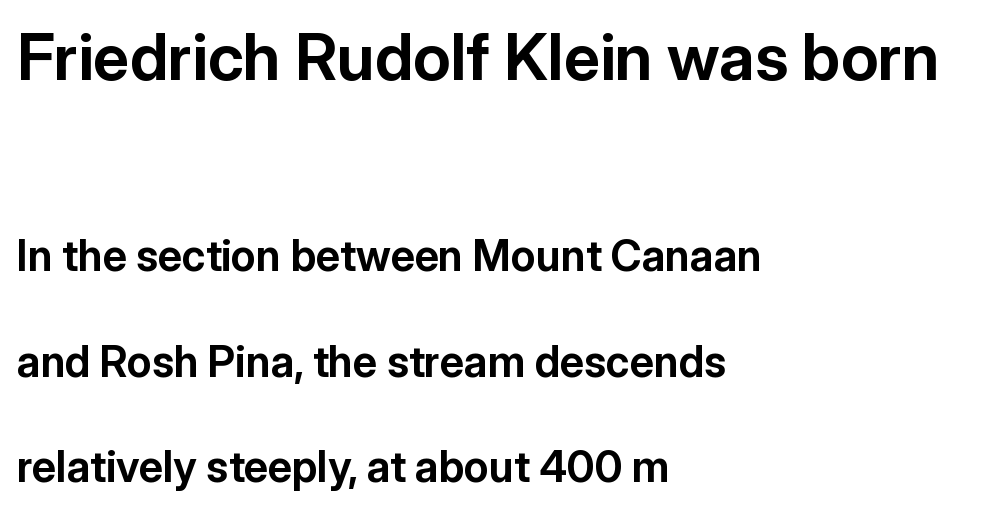
Horizontal alignment here is leftward, the default for most running prose. Proportional: the letters do not fall into vertical columns. The designer gave the opening block more size than the closing block. The strokes are fattened all the way to bold. Notice the wide empty band between every row — that's loose leading. No feet cap the strokes, marking this as sans-serif type.
